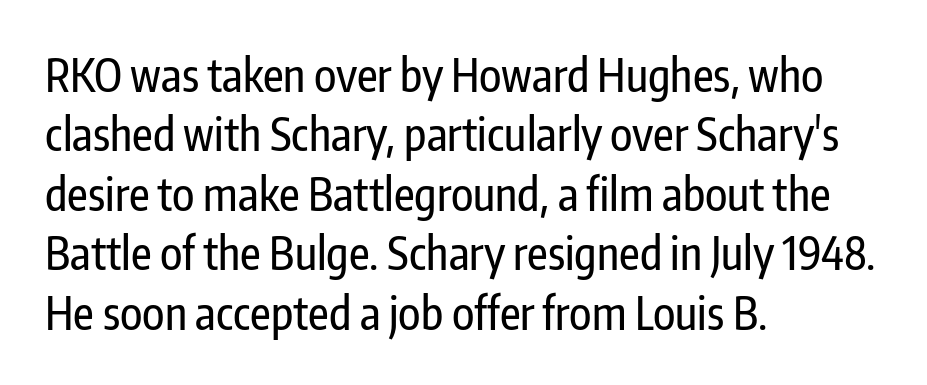
If you drew a ruler down the left edge, every line would touch it. You can tell from the bare stems that sans-serif type was used. If you drew a line through each stem, it would be perfectly vertical. Horizontal bands of white between lines are of average thickness. Do the characters align in a grid? No, the font is proportional.
